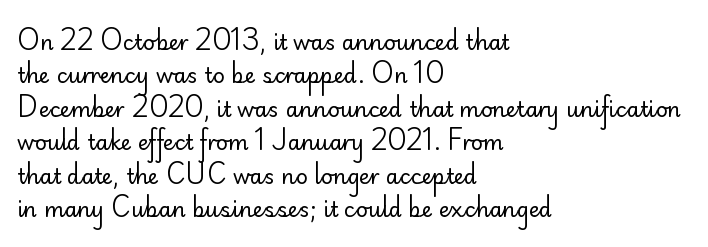
Q: Is the text bold? A: No.
Q: Is the text italic (slanted)? A: No, it is upright.
Q: Is the text underlined? A: No.
Q: How is the paragraph aligned? A: Left-aligned.
Q: Is the spacing between letters normal or unusually wide? A: Normal.
Q: Is the spacing between lines tight, normal or loose? A: Normal.
